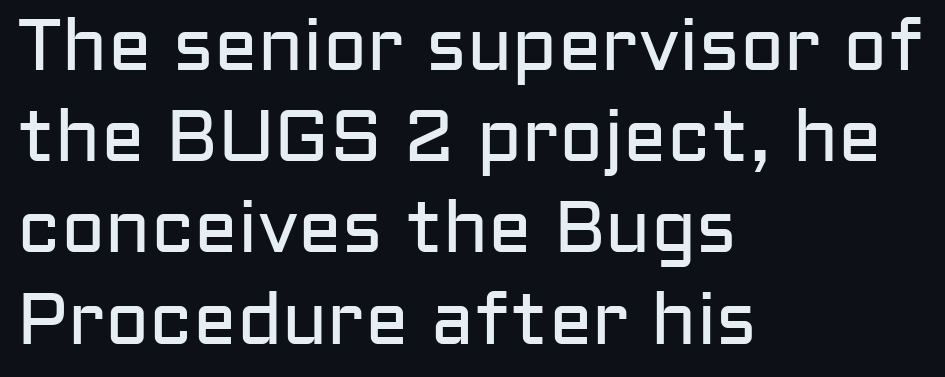
The image shows 73 px regular-weight sans-serif type, upright; set left-aligned, normal line spacing (1.25x), normal letter spacing, not underlined; low stroke contrast and a medium x-height.
